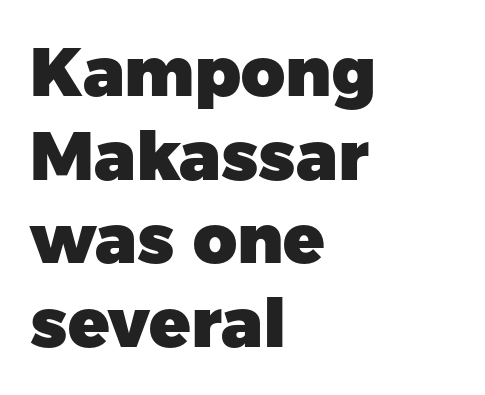
{"serif": "no", "italic": "no", "bold": "yes", "weight": "heavy", "width": "normal", "stroke_contrast": "low", "x_height": "medium", "monospaced": "no", "underline": "no", "align": "left", "line_spacing_ratio": 1.23, "letter_spacing": "normal", "letter_spacing_em": 0.0, "glyph_px": 68}
